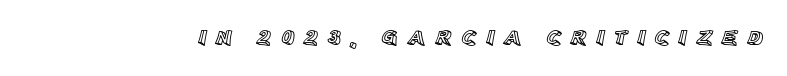
Q: Is the text italic (slanted)? A: Yes.
Q: Is the text underlined? A: No.
Q: Is the spacing between letters normal or unusually wide? A: Unusually wide.
